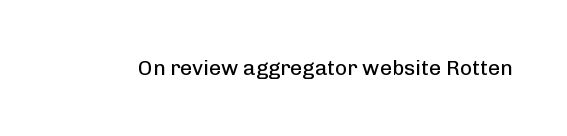
{"italic": "no", "bold": "no", "underline": "no", "letter_spacing": "normal", "letter_spacing_em": 0.0, "glyph_px": 21}
